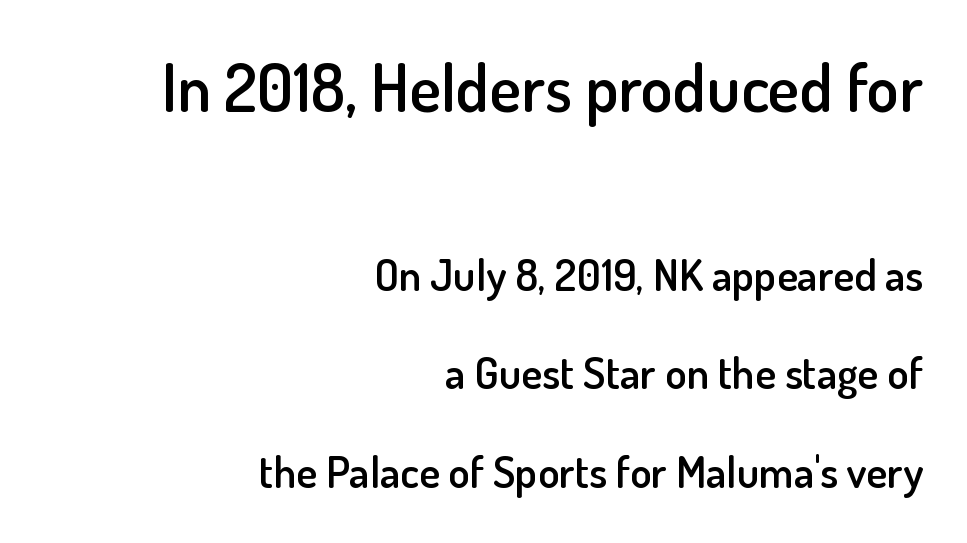
{"serif": "no", "italic": "no", "bold": "semi", "weight": "semibold", "width": "normal", "stroke_contrast": "low", "x_height": "small", "monospaced": "no", "underline": "no", "align": "right", "line_spacing": "loose", "line_spacing_ratio": 2.24, "letter_spacing": "normal", "letter_spacing_em": 0.0, "larger_block": "first", "size_ratio": 1.5, "glyph_px": 66}
